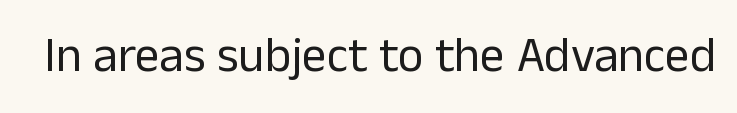
{"serif": "no", "italic": "no", "bold": "no", "weight": "regular", "width": "normal", "stroke_contrast": "low", "x_height": "medium", "monospaced": "no", "underline": "no", "letter_spacing": "normal", "letter_spacing_em": 0.0, "glyph_px": 49}
